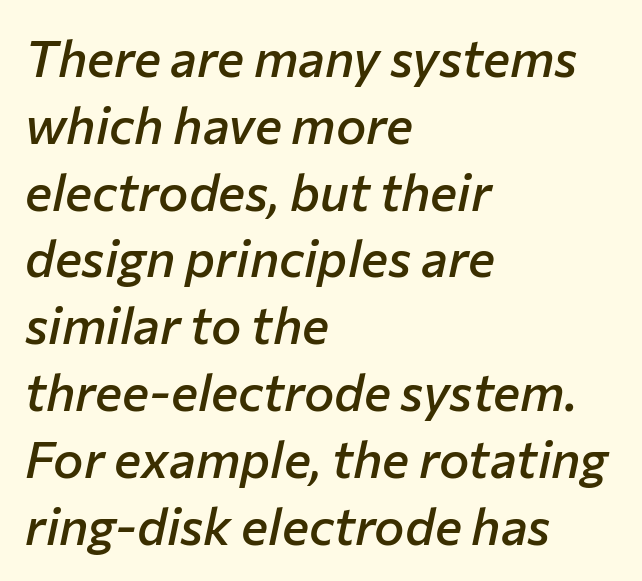
The space between consecutive lines is moderate. Glance below the letters and you will spot only blank space. Reading down the block, your eye returns to a fixed left position each line. A typesetter would mark this as italic. The rendering uses natural spacing where letterforms have individual widths. The sample has been set in demibold, a notch under bold.
